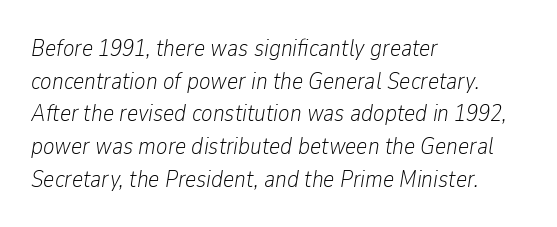
No word sits above an underline. Is the stroke heavy? The answer is a plain regular-or-lighter. This rendering leaves character spacing at its baseline value. The font's italic variant was chosen for this text. The lines are quadded left. Interline gaps are of average width in this sample.
